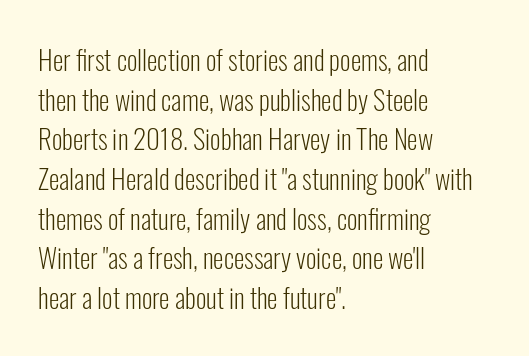
Q: Is the text bold? A: No.
Q: Is the text italic (slanted)? A: No, it is upright.
Q: Is the text underlined? A: No.
Q: How is the paragraph aligned? A: Left-aligned.
Q: Is the spacing between letters normal or unusually wide? A: Normal.
Q: Is the spacing between lines tight, normal or loose? A: Normal.
